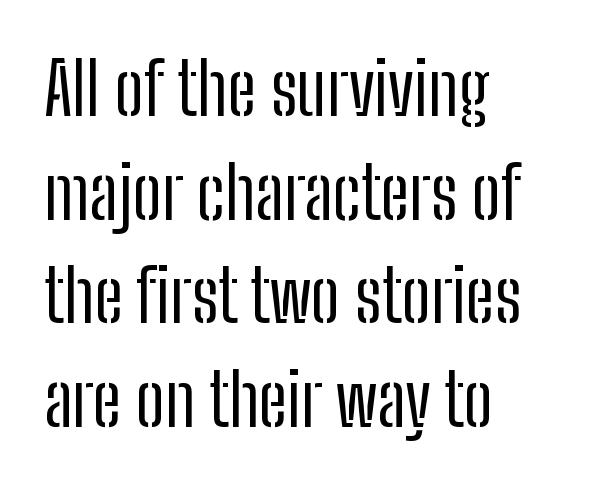
Q: Is the text bold? A: No.
Q: Is the text italic (slanted)? A: No, it is upright.
Q: Is the typeface a serif or a sans-serif typeface? A: Sans-serif.
Q: Is the text underlined? A: No.
Q: How is the paragraph aligned? A: Left-aligned.
Q: Is the spacing between letters normal or unusually wide? A: Normal.
Q: Is the spacing between lines tight, normal or loose? A: Normal.
Q: Width (condensed, normal, or wide)? A: Condensed.
Q: Stroke contrast? A: Low.
Q: x-height? A: Medium.
Q: Monospaced? A: No.
